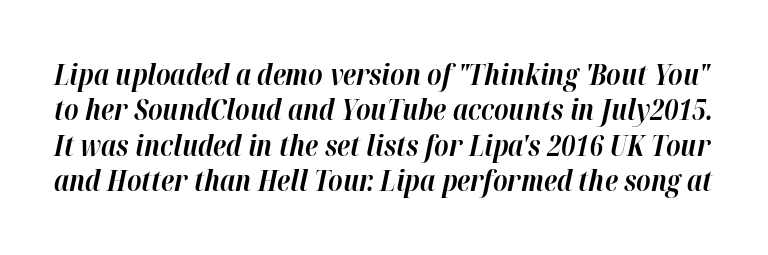
Q: Is the text bold? A: Yes.
Q: Is the text italic (slanted)? A: Yes, it leans right by about 12 degrees.
Q: Is the text underlined? A: No.
Q: Is the spacing between letters normal or unusually wide? A: Normal.
Q: Width (condensed, normal, or wide)? A: Normal.
Q: Stroke contrast? A: High.
Q: x-height? A: Medium.
Q: Monospaced? A: No.
